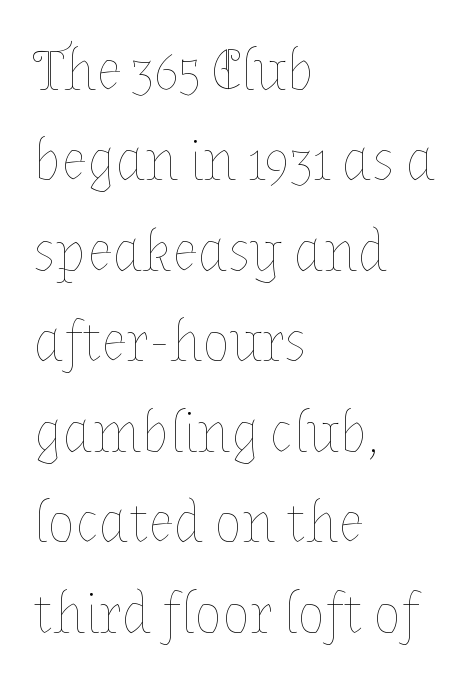
Evenly set lines give the paragraph a standard silhouette. Glyph-to-glyph distance matches everyday printed text. Weight: in the light-to-regular range. The typography opts for an upright posture over an oblique one. The ragged edge is on the right, which tells us the setting is flush left. The rendering uses natural spacing where letterforms have individual widths.
